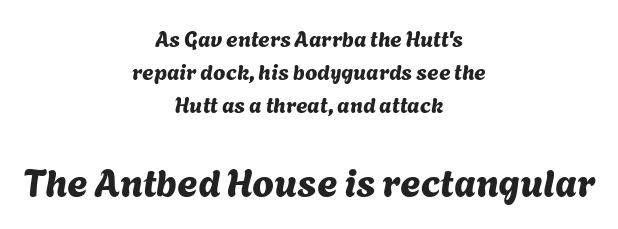
The image shows 39 px sans-serif type; set centered, normal line spacing (1.5x), normal letter spacing, not underlined; the second (bottom) block is 1.77x larger; medium stroke contrast and a medium x-height.
